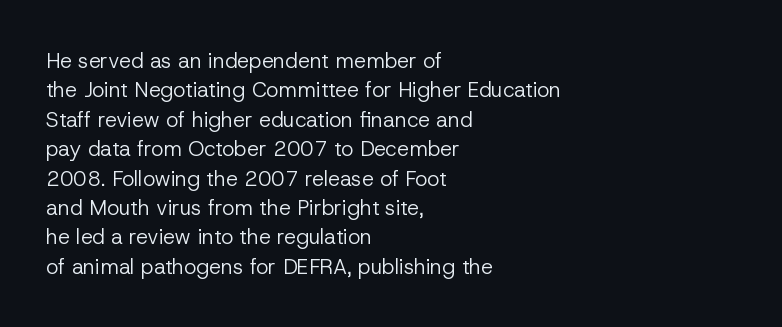
{"italic": "no", "bold": "no", "underline": "no", "align": "left", "line_spacing": "normal", "line_spacing_ratio": 1.4, "letter_spacing": "normal", "letter_spacing_em": 0.0, "glyph_px": 21}
